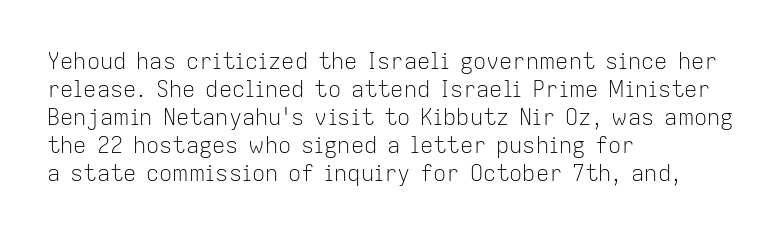
The image shows 22 px text type, upright; set left-aligned, normal line spacing (1.27x), normal letter spacing, not underlined.
